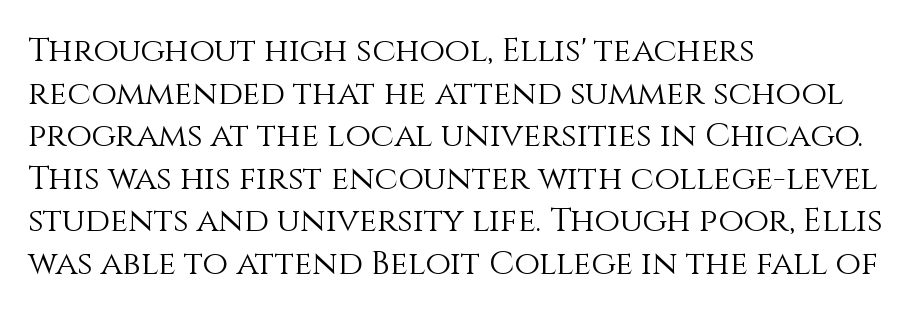
{"italic": "no", "bold": "no", "weight": "light", "width": "normal", "x_height": "large", "monospaced": "no", "underline": "no", "align": "left", "line_spacing": "normal", "line_spacing_ratio": 1.29, "letter_spacing": "normal", "letter_spacing_em": 0.0, "glyph_px": 33}
